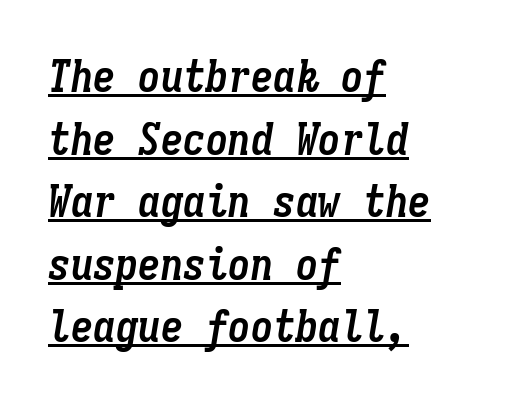
Q: Is the text bold? A: Yes.
Q: Is the text italic (slanted)? A: Yes, it leans right by about 9 degrees.
Q: Is the text underlined? A: Yes.
Q: How is the paragraph aligned? A: Left-aligned.
Q: Is the spacing between letters normal or unusually wide? A: Normal.
Q: Is the spacing between lines tight, normal or loose? A: Normal.
Q: Width (condensed, normal, or wide)? A: Condensed.
Q: Stroke contrast? A: Low.
Q: x-height? A: Medium.
Q: Monospaced? A: Yes.
